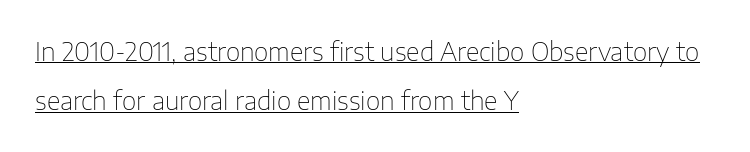
Q: Is the text bold? A: No.
Q: Is the text italic (slanted)? A: No, it is upright.
Q: Is the text underlined? A: Yes.
Q: How is the paragraph aligned? A: Left-aligned.
Q: Is the spacing between letters normal or unusually wide? A: Normal.
Q: Is the spacing between lines tight, normal or loose? A: Loose.
